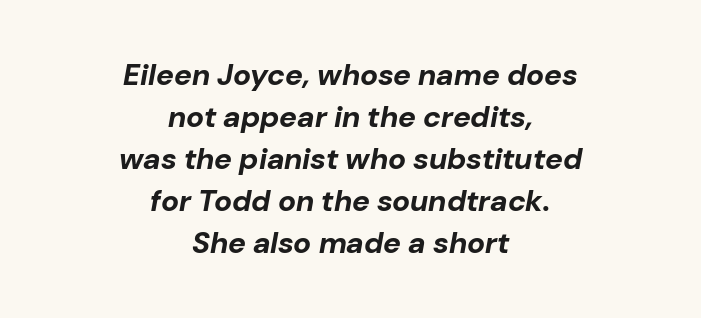
The image shows 30 px bold type, italic (leaning right); set centered, normal line spacing (1.4x), normal letter spacing, not underlined; low stroke contrast and a medium x-height.
